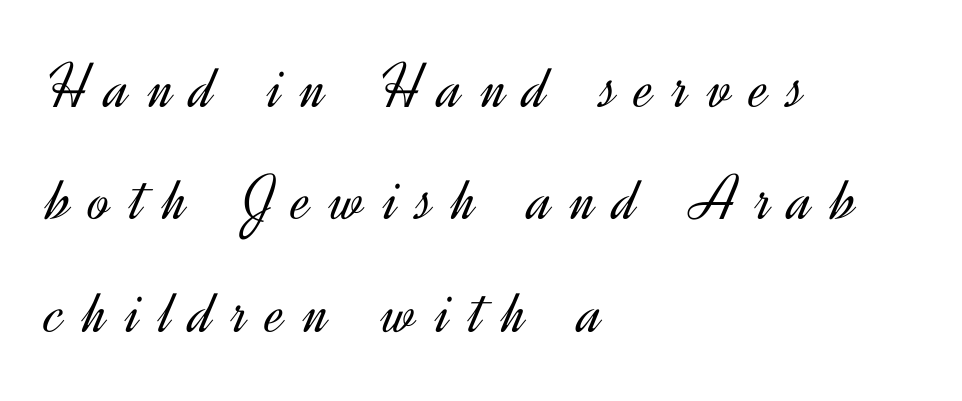
Q: Is the text bold? A: No.
Q: Is the text italic (slanted)? A: Yes.
Q: Is the typeface a serif or a sans-serif typeface? A: Sans-serif.
Q: Is the text underlined? A: No.
Q: How is the paragraph aligned? A: Left-aligned.
Q: Is the spacing between letters normal or unusually wide? A: Unusually wide.
Q: Width (condensed, normal, or wide)? A: Normal.
Q: x-height? A: Small.
Q: Monospaced? A: No.
